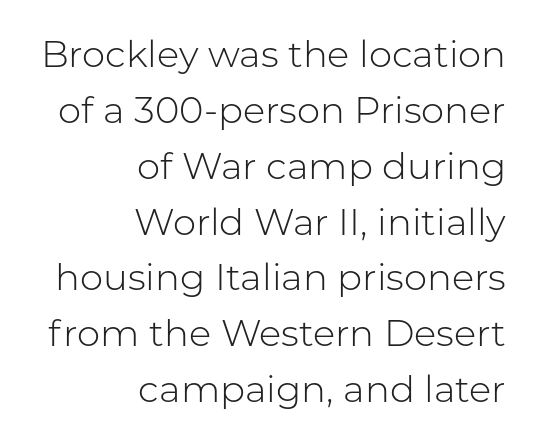
Q: Is the text bold? A: No.
Q: Is the text italic (slanted)? A: No, it is upright.
Q: Is the typeface a serif or a sans-serif typeface? A: Sans-serif.
Q: Is the text underlined? A: No.
Q: How is the paragraph aligned? A: Right-aligned.
Q: Is the spacing between letters normal or unusually wide? A: Normal.
Q: Is the spacing between lines tight, normal or loose? A: Normal.
Q: Width (condensed, normal, or wide)? A: Normal.
Q: Stroke contrast? A: Low.
Q: x-height? A: Medium.
Q: Monospaced? A: No.
